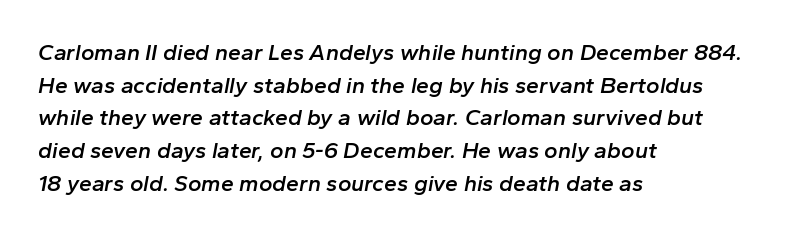
{"italic": "yes", "lean": "right", "slant_degrees": 10, "bold": "semi", "underline": "no", "align": "left", "line_spacing": "normal", "line_spacing_ratio": 1.42, "letter_spacing": "normal", "letter_spacing_em": 0.0, "glyph_px": 23}
